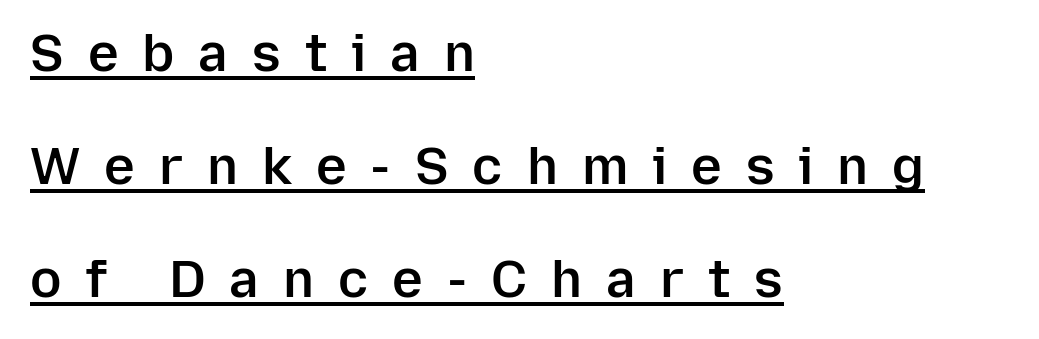
{"serif": "no", "italic": "no", "bold": "semi", "weight": "semibold", "width": "normal", "stroke_contrast": "low", "x_height": "medium", "monospaced": "no", "underline": "yes", "align": "left", "line_spacing": "loose", "line_spacing_ratio": 2.17, "letter_spacing": "wide", "letter_spacing_em": 0.46, "glyph_px": 52}
